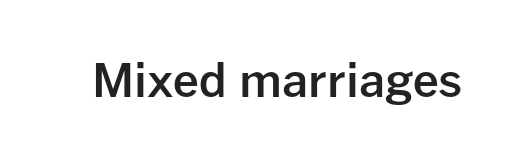
{"serif": "no", "italic": "no", "bold": "semi", "weight": "semibold", "width": "normal", "stroke_contrast": "low", "x_height": "medium", "monospaced": "no", "underline": "no", "letter_spacing": "normal", "letter_spacing_em": 0.0, "glyph_px": 46}
